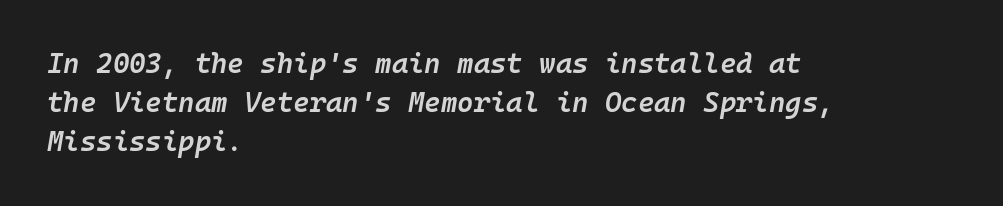
{"italic": "yes", "lean": "right", "slant_degrees": 10, "bold": "semi", "weight": "semibold", "width": "normal", "stroke_contrast": "low", "x_height": "medium", "monospaced": "yes", "underline": "no", "align": "left", "line_spacing": "normal", "line_spacing_ratio": 1.4, "letter_spacing": "normal", "letter_spacing_em": 0.0, "glyph_px": 28}
